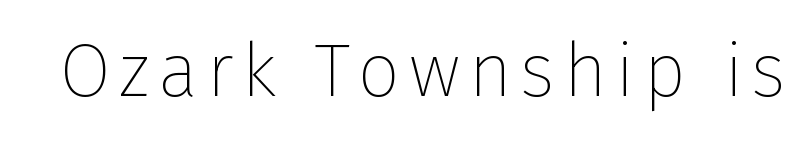
Nope, no serifs anywhere on these letters. A roman cut, with each character standing at attention. Has an underline been added? It has not. Heaviness? Minimal to ordinary, like unemphasized prose.
